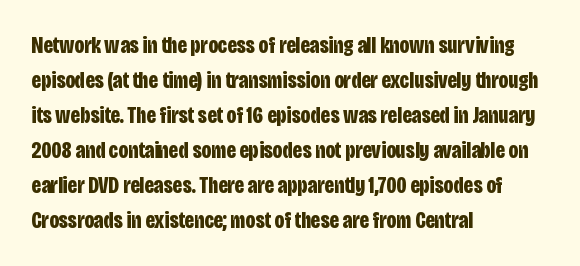
The image shows 23 px bold type, upright; set left-aligned, normal line spacing (1.52x), normal letter spacing, not underlined.
